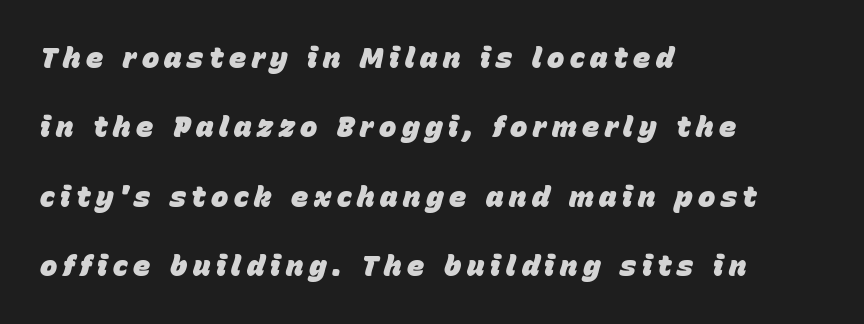
Q: Is the text bold? A: Yes.
Q: Is the text italic (slanted)? A: Yes, it leans right by about 15 degrees.
Q: Is the text underlined? A: No.
Q: How is the paragraph aligned? A: Left-aligned.
Q: Is the spacing between lines tight, normal or loose? A: Loose.
Q: Width (condensed, normal, or wide)? A: Normal.
Q: Stroke contrast? A: Low.
Q: x-height? A: Large.
Q: Monospaced? A: No.
